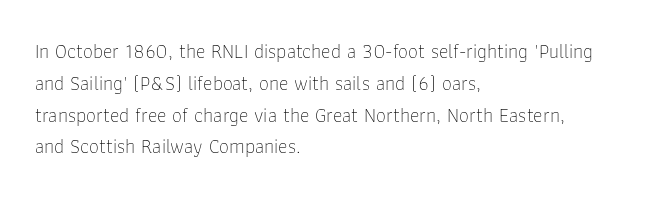
The image shows 20 px text type, upright; set left-aligned, normal line spacing (1.59x), normal letter spacing, not underlined.
